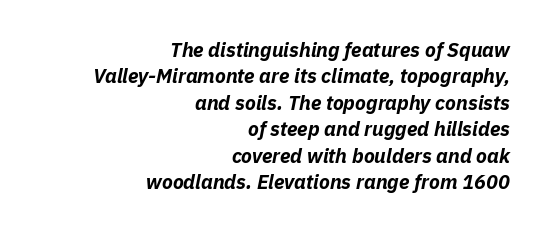
Q: Is the text bold? A: Yes.
Q: Is the text italic (slanted)? A: Yes, it leans right by about 11 degrees.
Q: Is the text underlined? A: No.
Q: How is the paragraph aligned? A: Right-aligned.
Q: Is the spacing between letters normal or unusually wide? A: Normal.
Q: Is the spacing between lines tight, normal or loose? A: Normal.
